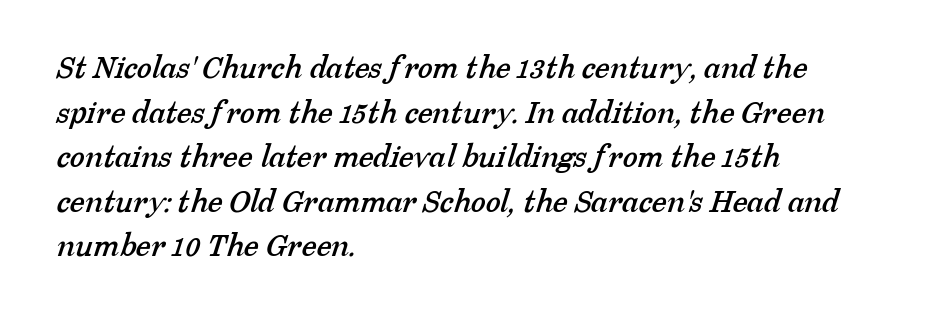
Q: Is the typeface a serif or a sans-serif typeface? A: Serif.
Q: Is the text underlined? A: No.
Q: How is the paragraph aligned? A: Left-aligned.
Q: Is the spacing between letters normal or unusually wide? A: Normal.
Q: Is the spacing between lines tight, normal or loose? A: Normal.
Q: Width (condensed, normal, or wide)? A: Normal.
Q: Stroke contrast? A: Low.
Q: x-height? A: Medium.
Q: Monospaced? A: No.
